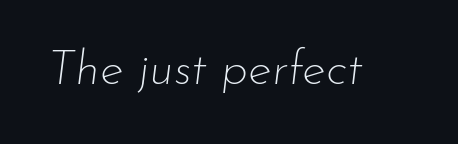
Stroke mass is kept to a normal reading level or below. If you drew a line through each stem, it would be angled. Lines of text with bare space underneath. The rendering uses natural spacing where letterforms have individual widths. Tracking here is standard; glyphs follow each other at the usual distance.
